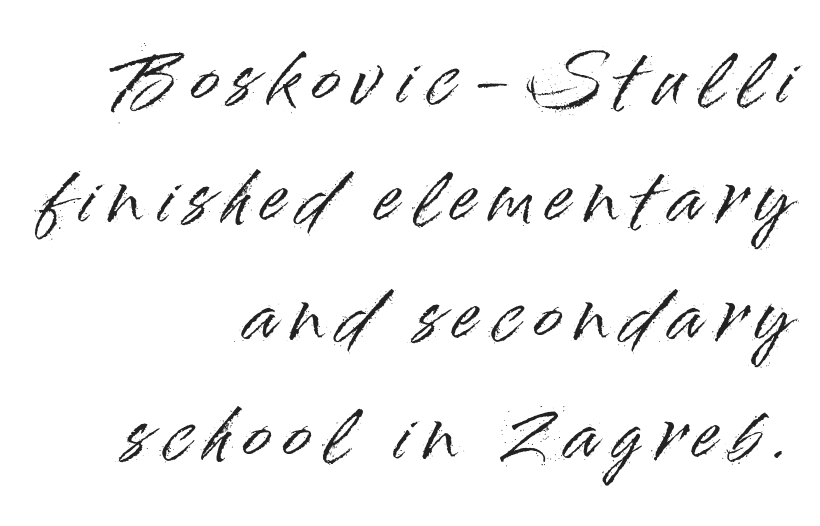
The image shows 67 px sans-serif type; set right-aligned, line spacing 1.77x, unusually wide letter spacing (+0.21 em), not underlined; high stroke contrast and a small x-height.
